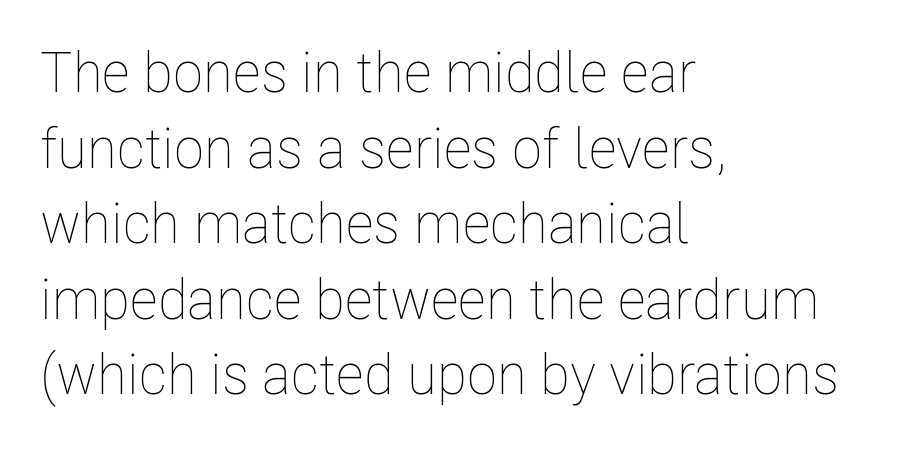
{"italic": "no", "bold": "no", "weight": "thin", "width": "condensed", "stroke_contrast": "low", "x_height": "medium", "monospaced": "no", "underline": "no", "align": "left", "line_spacing": "normal", "line_spacing_ratio": 1.35, "letter_spacing": "normal", "letter_spacing_em": 0.0, "glyph_px": 56}
